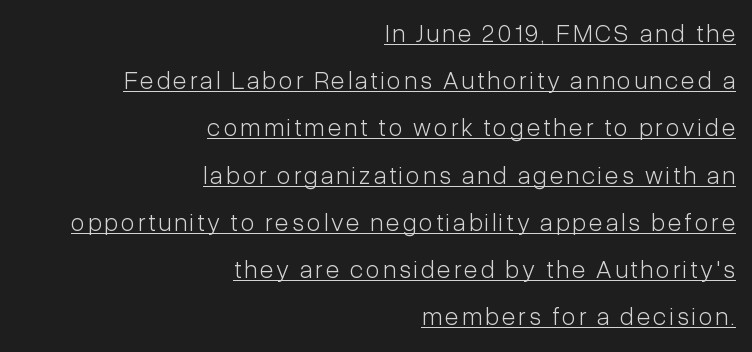
The image shows 25 px text type, upright; set right-aligned, line spacing 1.89x, underlined.
